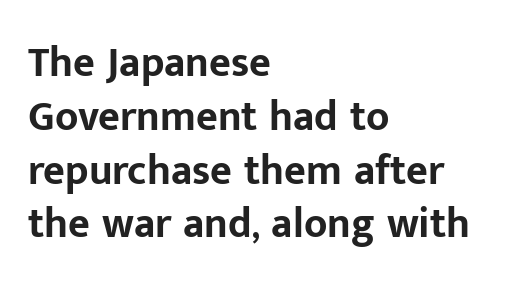
Q: Is the text bold? A: Yes.
Q: Is the text italic (slanted)? A: No, it is upright.
Q: Is the typeface a serif or a sans-serif typeface? A: Sans-serif.
Q: Is the text underlined? A: No.
Q: How is the paragraph aligned? A: Left-aligned.
Q: Is the spacing between letters normal or unusually wide? A: Normal.
Q: Is the spacing between lines tight, normal or loose? A: Normal.
Q: Width (condensed, normal, or wide)? A: Normal.
Q: Stroke contrast? A: Low.
Q: x-height? A: Medium.
Q: Monospaced? A: No.
